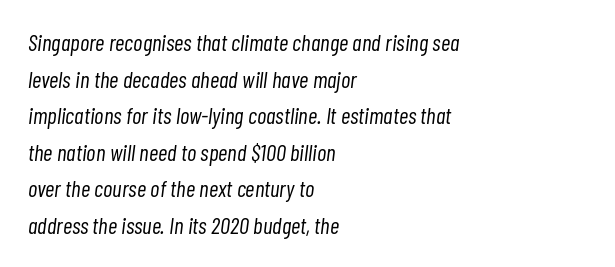
The strip under each line holds only bare page. The ragged edge is on the right, which tells us the setting is flush left. Weight: regular or lighter. Look at the tracking — it's just the regular setting, nothing added. What's the leading like? Ordinary, nothing unusual. Designer's note — italics engaged.
